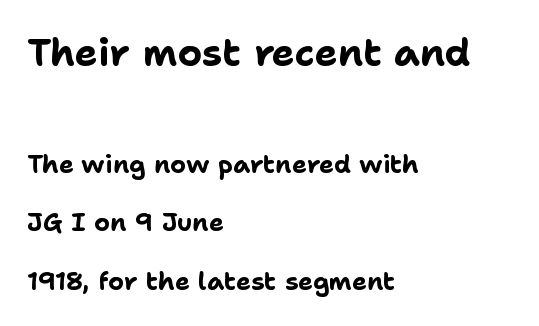
Q: Is the text bold? A: Yes.
Q: Is the text italic (slanted)? A: No, it is upright.
Q: Is the typeface a serif or a sans-serif typeface? A: Sans-serif.
Q: Is the text underlined? A: No.
Q: How is the paragraph aligned? A: Left-aligned.
Q: Is the spacing between letters normal or unusually wide? A: Normal.
Q: Is the spacing between lines tight, normal or loose? A: Loose.
Q: Which block of text is set in a larger size, the first (top) or the second (bottom)? A: The first (top) one.
Q: Width (condensed, normal, or wide)? A: Normal.
Q: Stroke contrast? A: Low.
Q: x-height? A: Medium.
Q: Monospaced? A: No.
